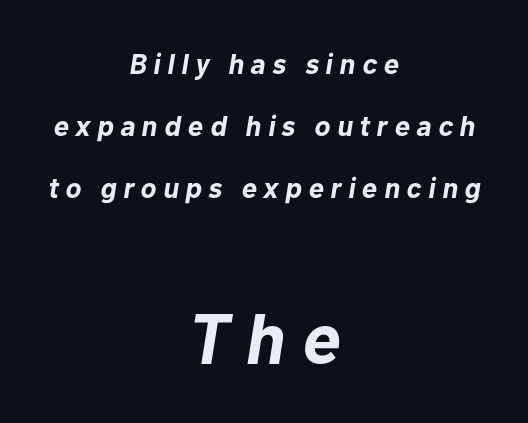
The image shows 72 px bold type, italic (leaning right); set centered, loose line spacing (2.14x), unusually wide letter spacing (+0.23 em), not underlined; the second (bottom) block is 2.48x larger; low stroke contrast and a medium x-height.
